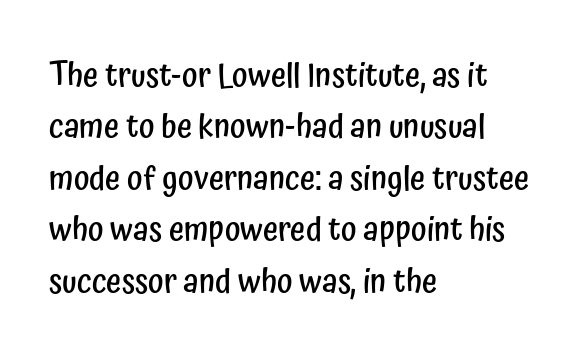
{"serif": "no", "italic": "no", "bold": "semi", "weight": "semibold", "width": "condensed", "stroke_contrast": "low", "x_height": "medium", "monospaced": "no", "underline": "no", "align": "left", "line_spacing": "normal", "line_spacing_ratio": 1.56, "letter_spacing": "normal", "letter_spacing_em": 0.0, "glyph_px": 33}
